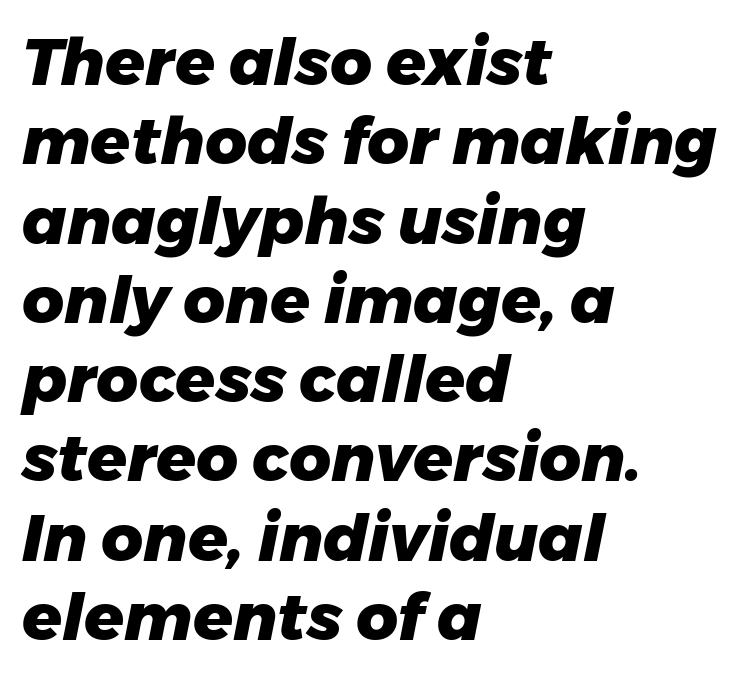
{"italic": "yes", "lean": "right", "slant_degrees": 11, "bold": "yes", "weight": "heavy", "width": "normal", "stroke_contrast": "low", "x_height": "medium", "monospaced": "no", "underline": "no", "align": "left", "line_spacing_ratio": 1.22, "letter_spacing": "normal", "letter_spacing_em": 0.0, "glyph_px": 65}
